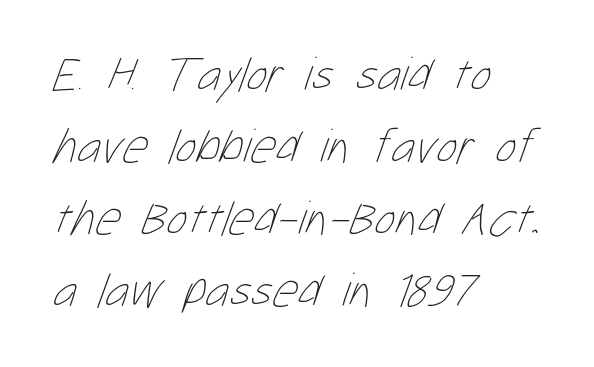
{"bold": "no", "weight": "thin", "width": "condensed", "stroke_contrast": "low", "x_height": "medium", "monospaced": "no", "underline": "no", "align": "left", "line_spacing": "normal", "line_spacing_ratio": 1.47, "letter_spacing": "normal", "letter_spacing_em": 0.0, "glyph_px": 49}
